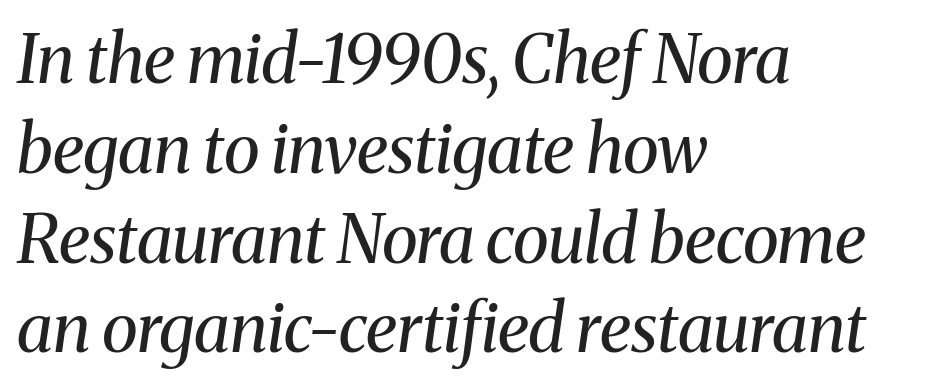
Casual observation: everything's shoved over to the left. Do the characters align in a grid? No, the font is proportional. These lines keep a tight, regular rhythm from letter to letter. Classification — serif. Yep, that's italic — everything's leaning.
